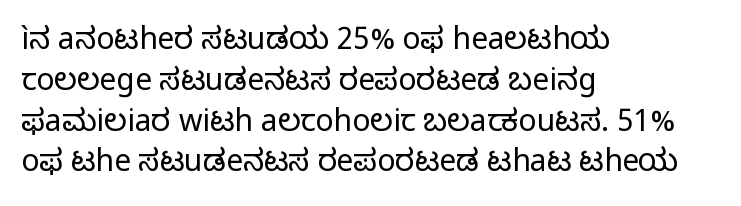
The image shows 30 px regular-weight sans-serif type, upright; set left-aligned, normal line spacing (1.36x), normal letter spacing, not underlined; low stroke contrast and a medium x-height.
